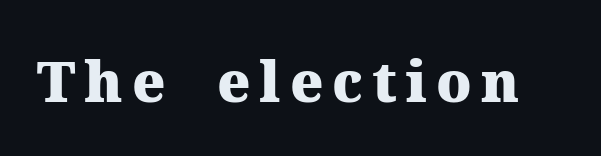
The image shows 56 px heavy serif type, upright; set not underlined; medium stroke contrast and a medium x-height.
